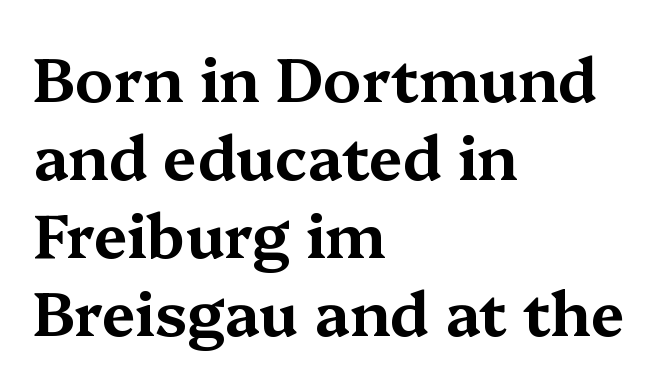
{"serif": "yes", "italic": "no", "width": "wide", "stroke_contrast": "medium", "x_height": "medium", "monospaced": "no", "underline": "no", "align": "left", "line_spacing": "normal", "line_spacing_ratio": 1.28, "letter_spacing": "normal", "letter_spacing_em": 0.0, "glyph_px": 61}
